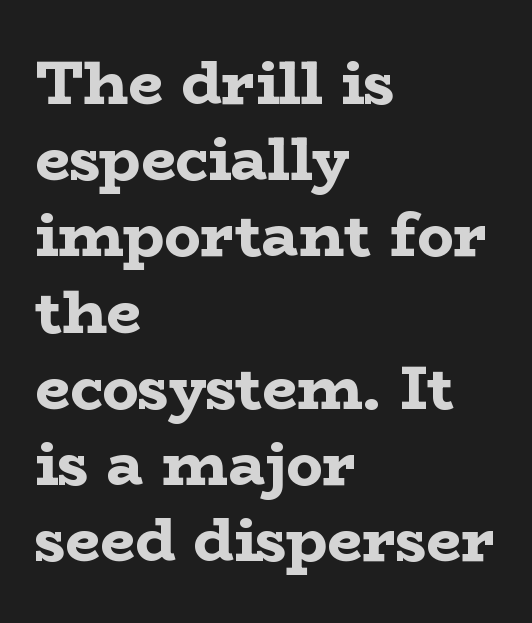
Is this a sans? No — the strokes have serifs. Line beginnings align vertically; line endings do not. Descender tails drop into unmarked territory. Ordinary non-slanted type is in use.
